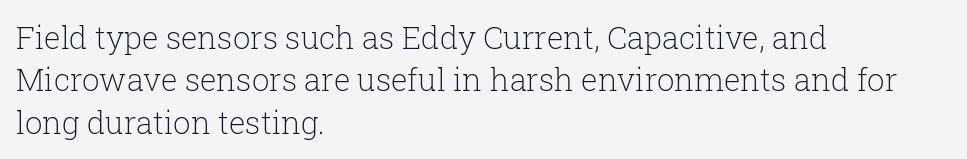
Q: Is the text bold? A: No.
Q: Is the text italic (slanted)? A: No, it is upright.
Q: Is the typeface a serif or a sans-serif typeface? A: Serif.
Q: Is the text underlined? A: No.
Q: How is the paragraph aligned? A: Left-aligned.
Q: Is the spacing between letters normal or unusually wide? A: Normal.
Q: Is the spacing between lines tight, normal or loose? A: Normal.
Q: Width (condensed, normal, or wide)? A: Normal.
Q: Stroke contrast? A: Low.
Q: x-height? A: Medium.
Q: Monospaced? A: No.
